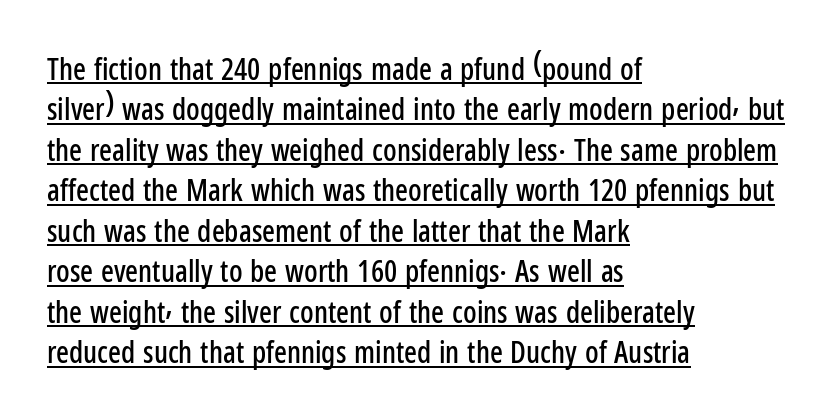
{"serif": "no", "italic": "no", "width": "condensed", "stroke_contrast": "low", "x_height": "medium", "monospaced": "no", "underline": "yes", "align": "left", "line_spacing": "normal", "line_spacing_ratio": 1.35, "letter_spacing": "normal", "letter_spacing_em": 0.0, "glyph_px": 30}
